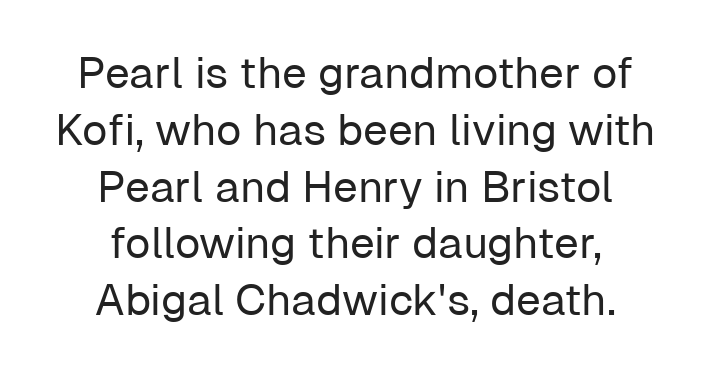
Q: Is the text bold? A: No.
Q: Is the text italic (slanted)? A: No, it is upright.
Q: Is the typeface a serif or a sans-serif typeface? A: Sans-serif.
Q: Is the text underlined? A: No.
Q: How is the paragraph aligned? A: Centered.
Q: Is the spacing between letters normal or unusually wide? A: Normal.
Q: Is the spacing between lines tight, normal or loose? A: Normal.
Q: Width (condensed, normal, or wide)? A: Normal.
Q: Stroke contrast? A: Low.
Q: x-height? A: Medium.
Q: Monospaced? A: No.
